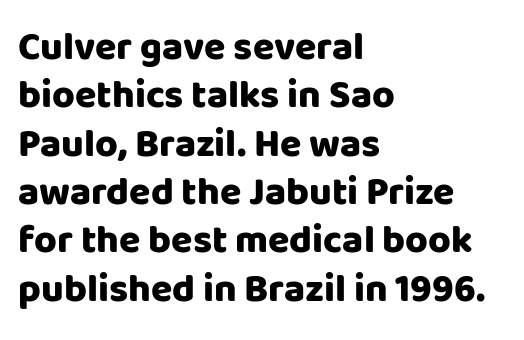
Each letter keeps its own natural width here, so spacing adapts to shape. Layout note: lines flush left. The letters carry no serifs — their stems end cleanly without finishing strokes. Unlike italic type, these characters show no tilt at all. Words float on clear page, feet unadorned. You'd pick this weight for a headline — it's a proper bold.
